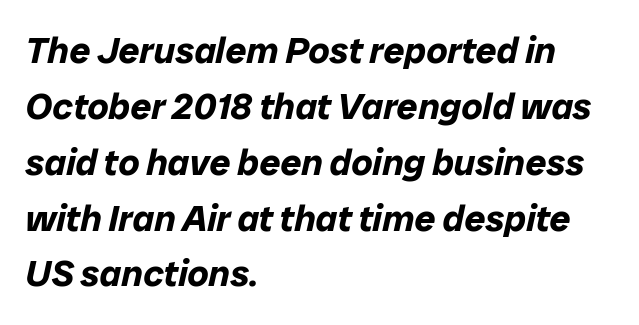
The image shows 37 px bold type, italic (leaning right); set left-aligned, normal line spacing (1.51x), normal letter spacing, not underlined; low stroke contrast and a medium x-height.
